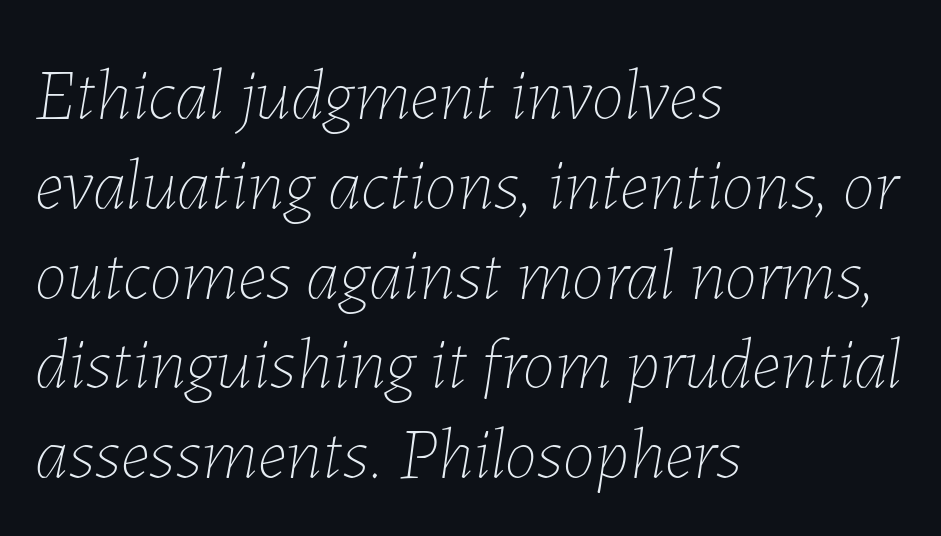
{"italic": "yes", "lean": "right", "slant_degrees": 7, "bold": "no", "weight": "thin", "width": "normal", "stroke_contrast": "low", "x_height": "medium", "monospaced": "no", "underline": "no", "align": "left", "line_spacing_ratio": 1.23, "letter_spacing": "normal", "letter_spacing_em": 0.0, "glyph_px": 73}
